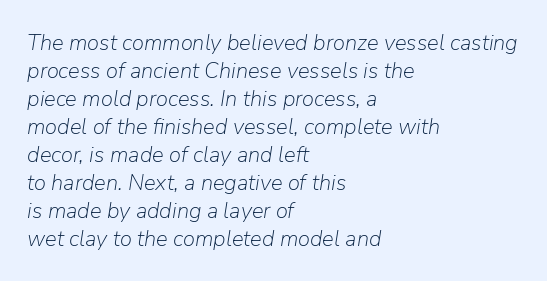
This reads as an unemphasized weight, regular at the heaviest. The gaps between neighbouring characters are ordinary and unremarkable. Regular leading. Each line starts at the same left margin while the right side varies. Emphasis-style slanted type is in use. Clear beneath every line of the passage.
